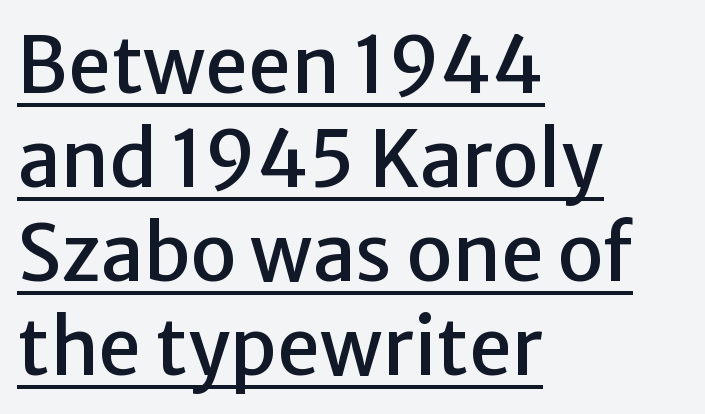
The image shows 77 px sans-serif type, upright; set left-aligned, line spacing 1.22x, normal letter spacing, underlined; low stroke contrast and a medium x-height.
